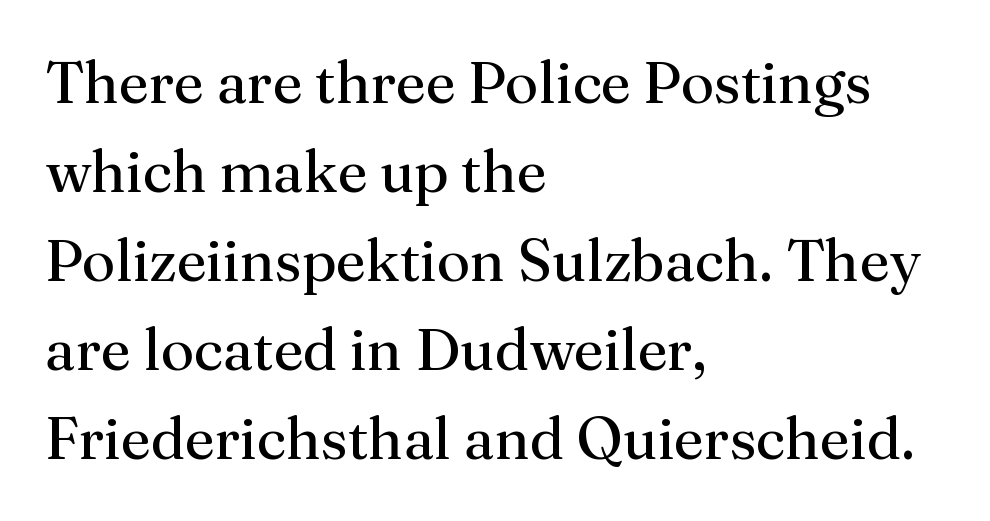
The typeface chosen for these lines features serifs. The gap between lines stays unmarked. Stem width sits at or under what a default text font uses. One-word summary of the alignment: left.
